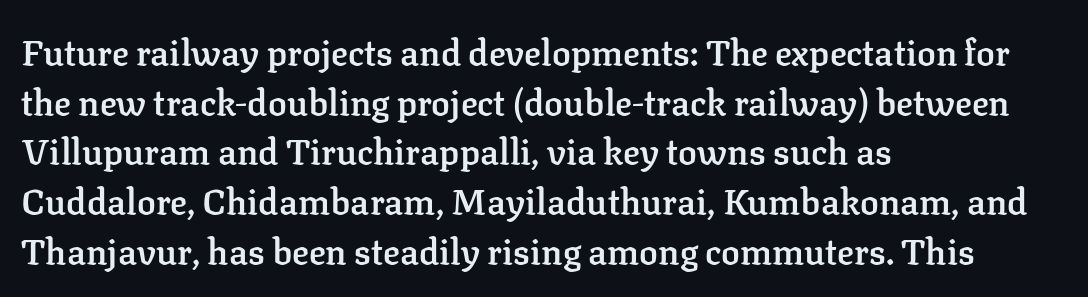
The image shows 35 px semibold serif type, upright; set left-aligned, normal line spacing (1.42x), normal letter spacing, not underlined; low stroke contrast and a medium x-height.
